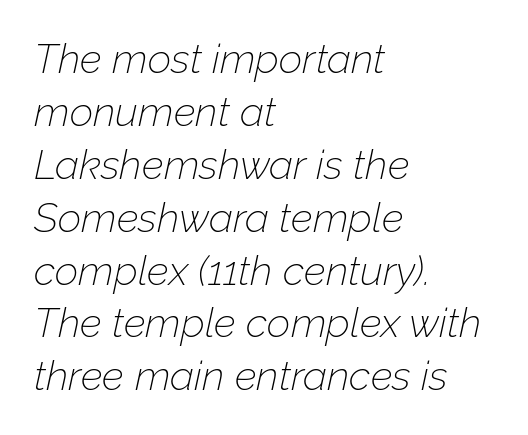
{"italic": "yes", "lean": "right", "slant_degrees": 12, "bold": "no", "weight": "thin", "width": "normal", "stroke_contrast": "low", "x_height": "medium", "monospaced": "no", "underline": "no", "align": "left", "line_spacing": "normal", "line_spacing_ratio": 1.29, "letter_spacing": "normal", "letter_spacing_em": 0.0, "glyph_px": 41}
